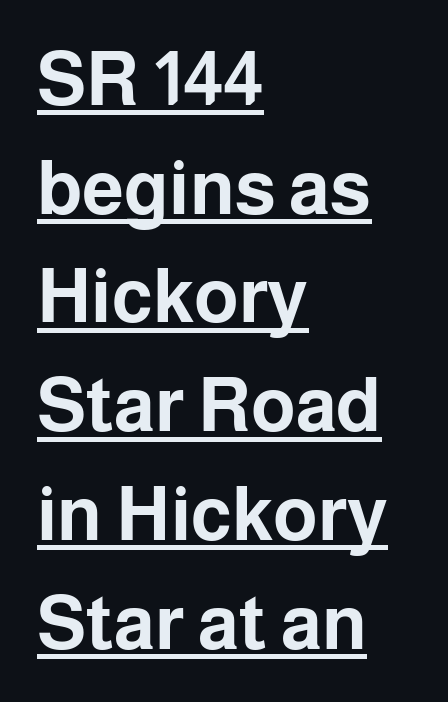
These lines keep a tight, regular rhythm from letter to letter. The rendering uses the underline text-decoration. The axis of the letterforms is exactly vertical. Emphasis by weight is at full strength: bold. A typesetter would label this face a sans.
